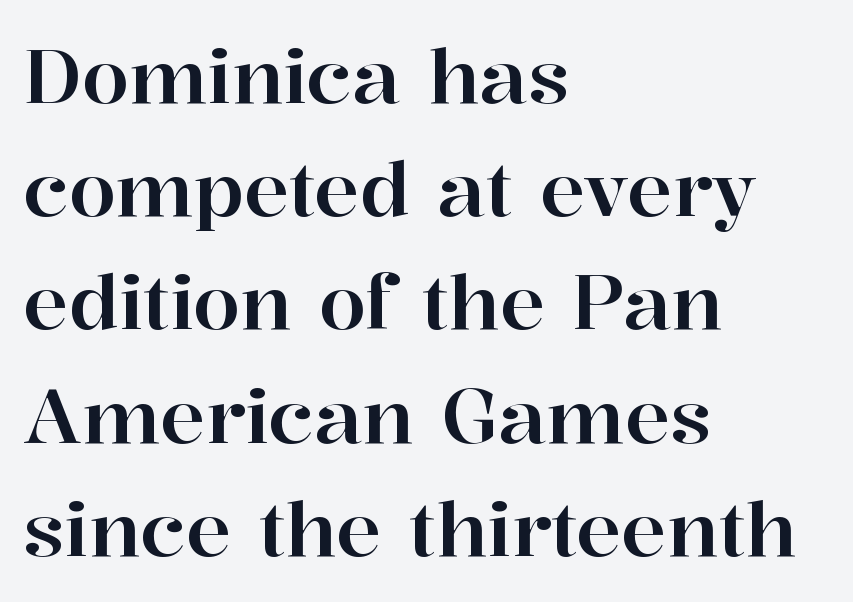
The characters display serif detailing at their extremities. Nothing unusual about the tracking: characters are spaced as the font intends. Varying glyph widths throughout — classic text-font behaviour. Quick note: not italic, upright. Glance below the letters and you will spot only blank space.
